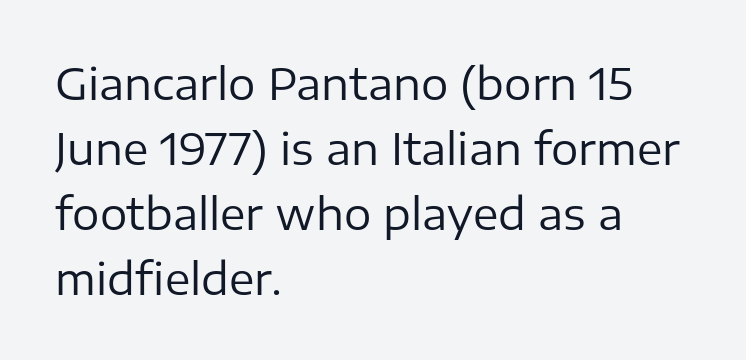
{"serif": "no", "italic": "no", "bold": "no", "weight": "regular", "width": "normal", "stroke_contrast": "low", "x_height": "medium", "monospaced": "no", "underline": "no", "align": "left", "line_spacing": "normal", "line_spacing_ratio": 1.51, "letter_spacing": "normal", "letter_spacing_em": 0.0, "glyph_px": 43}
